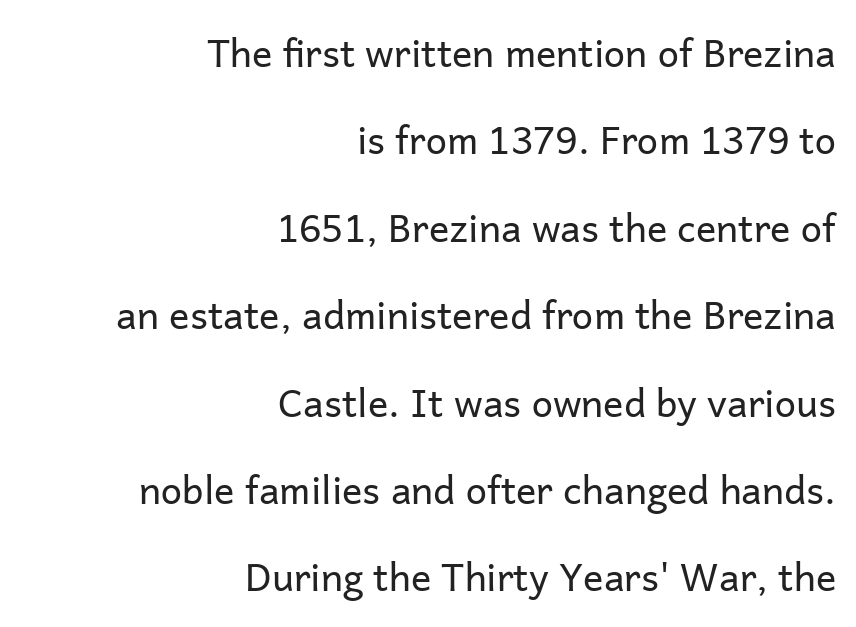
The image shows 38 px regular-weight sans-serif type, upright; set right-aligned, loose line spacing (2.3x), normal letter spacing, not underlined; low stroke contrast and a medium x-height.
